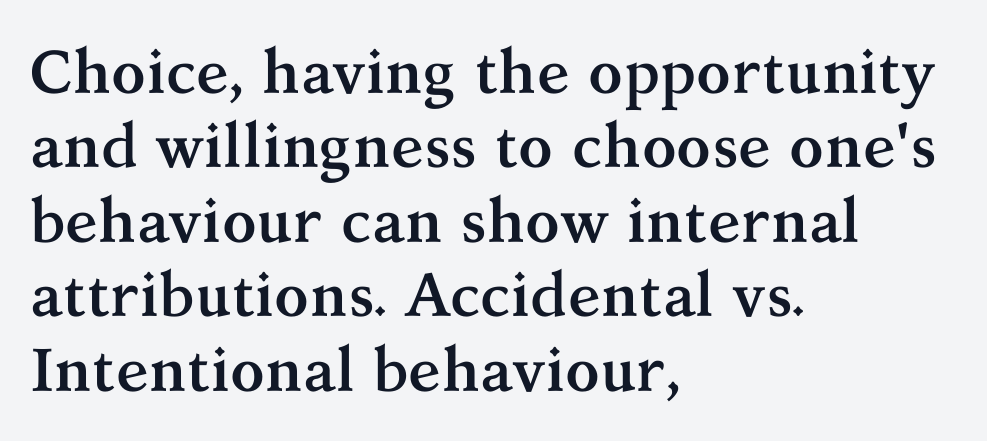
Q: Is the text bold? A: Yes.
Q: Is the text italic (slanted)? A: No, it is upright.
Q: Is the typeface a serif or a sans-serif typeface? A: Serif.
Q: Is the text underlined? A: No.
Q: How is the paragraph aligned? A: Left-aligned.
Q: Is the spacing between letters normal or unusually wide? A: Normal.
Q: Width (condensed, normal, or wide)? A: Normal.
Q: Stroke contrast? A: Medium.
Q: x-height? A: Medium.
Q: Monospaced? A: No.
